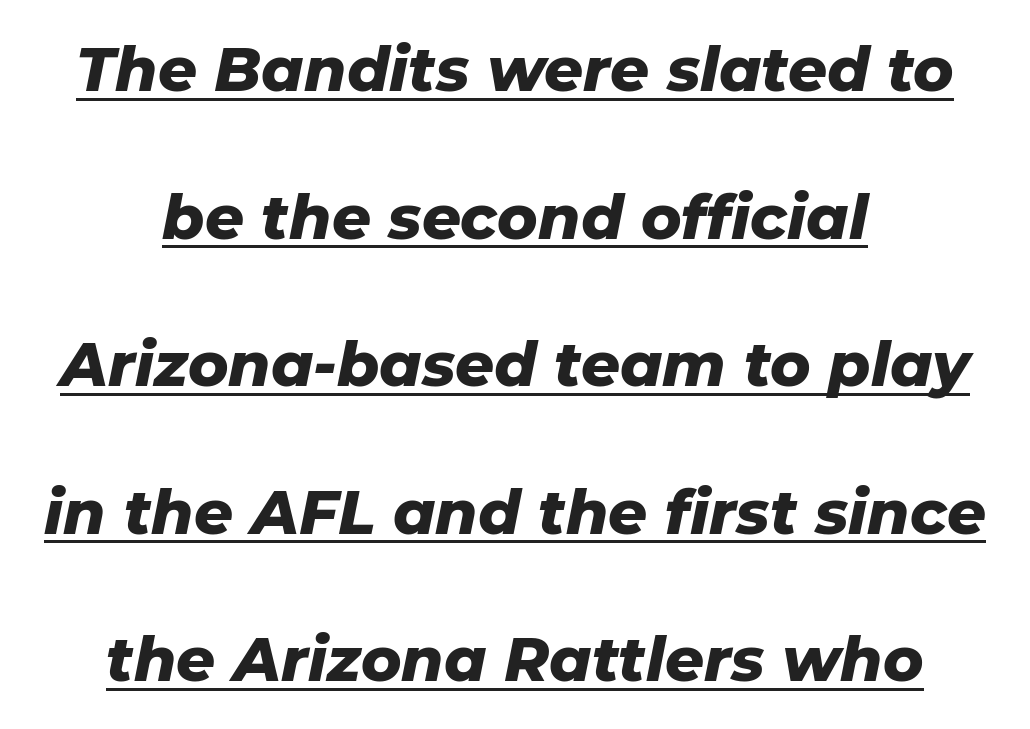
Q: Is the text bold? A: Yes.
Q: Is the text italic (slanted)? A: Yes, it leans right by about 11 degrees.
Q: Is the text underlined? A: Yes.
Q: How is the paragraph aligned? A: Centered.
Q: Is the spacing between letters normal or unusually wide? A: Normal.
Q: Is the spacing between lines tight, normal or loose? A: Loose.
Q: Width (condensed, normal, or wide)? A: Normal.
Q: Stroke contrast? A: Low.
Q: x-height? A: Medium.
Q: Monospaced? A: No.
